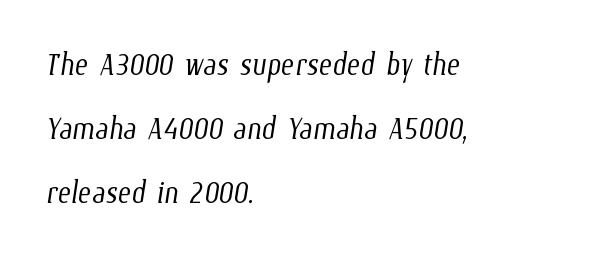
Q: Is the text bold? A: No.
Q: Is the text underlined? A: No.
Q: How is the paragraph aligned? A: Left-aligned.
Q: Is the spacing between letters normal or unusually wide? A: Normal.
Q: Is the spacing between lines tight, normal or loose? A: Normal.
Q: Width (condensed, normal, or wide)? A: Condensed.
Q: Stroke contrast? A: Low.
Q: x-height? A: Medium.
Q: Monospaced? A: No.
